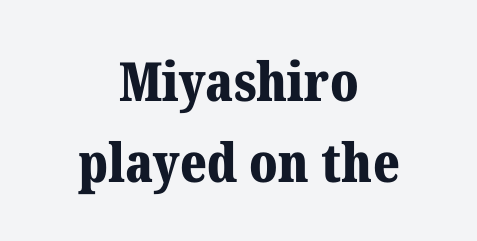
The image shows 54 px bold serif type, upright; set centered, normal line spacing (1.5x), normal letter spacing, not underlined; medium stroke contrast and a medium x-height.
